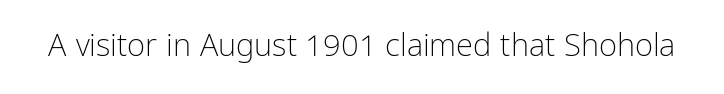
Here the designer chose a conventional face with non-uniform glyph widths. Serif or sans? Sans — the stroke terminals are bare. The lettering holds an erect, upright posture throughout. A quiet, ordinary-to-light weight characterises the typeface. The gaps between neighbouring characters are ordinary and unremarkable.
